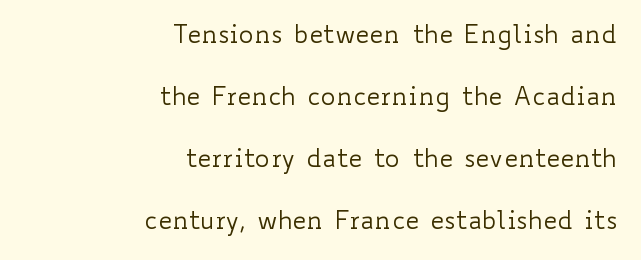
Q: Is the text bold? A: No.
Q: Is the text italic (slanted)? A: No, it is upright.
Q: Is the text underlined? A: No.
Q: How is the paragraph aligned? A: Right-aligned.
Q: Is the spacing between letters normal or unusually wide? A: Normal.
Q: Is the spacing between lines tight, normal or loose? A: Loose.
